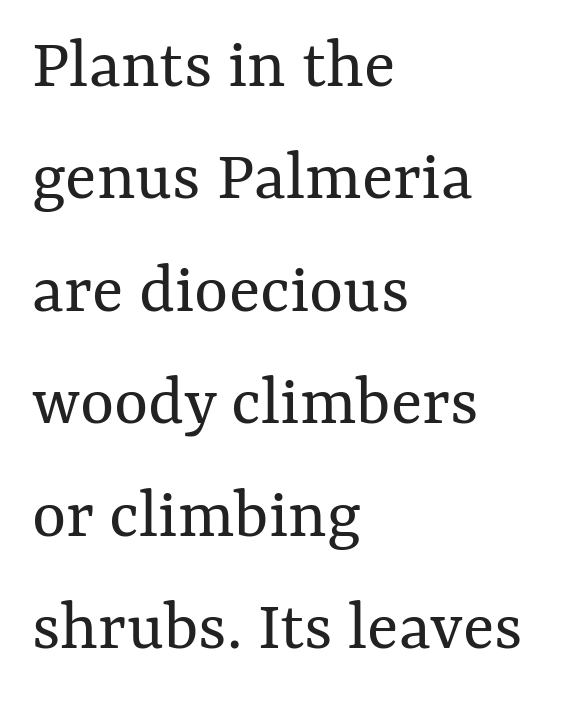
The image shows 73 px regular-weight type, upright; set left-aligned, normal line spacing (1.54x), normal letter spacing, not underlined; medium stroke contrast and a medium x-height.
